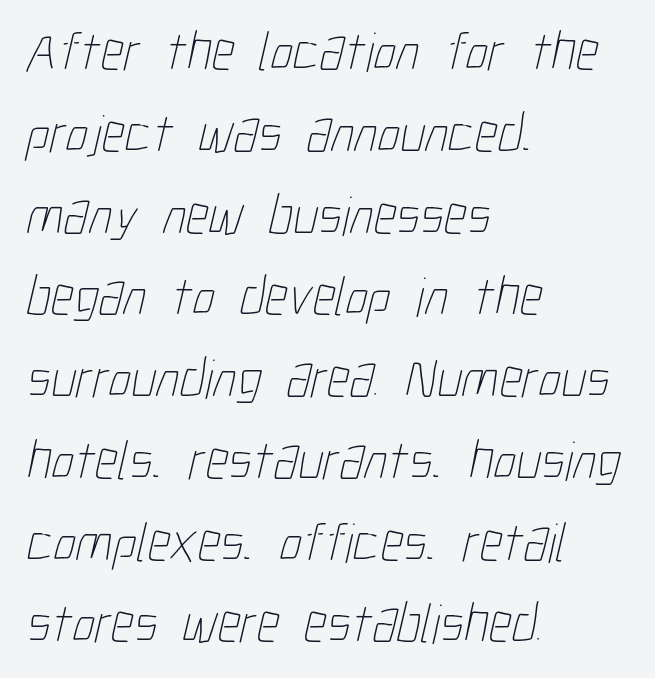
Q: Is the text bold? A: No.
Q: Is the text underlined? A: No.
Q: How is the paragraph aligned? A: Left-aligned.
Q: Is the spacing between letters normal or unusually wide? A: Normal.
Q: Is the spacing between lines tight, normal or loose? A: Normal.
Q: Width (condensed, normal, or wide)? A: Condensed.
Q: Stroke contrast? A: Low.
Q: x-height? A: Medium.
Q: Monospaced? A: No.
